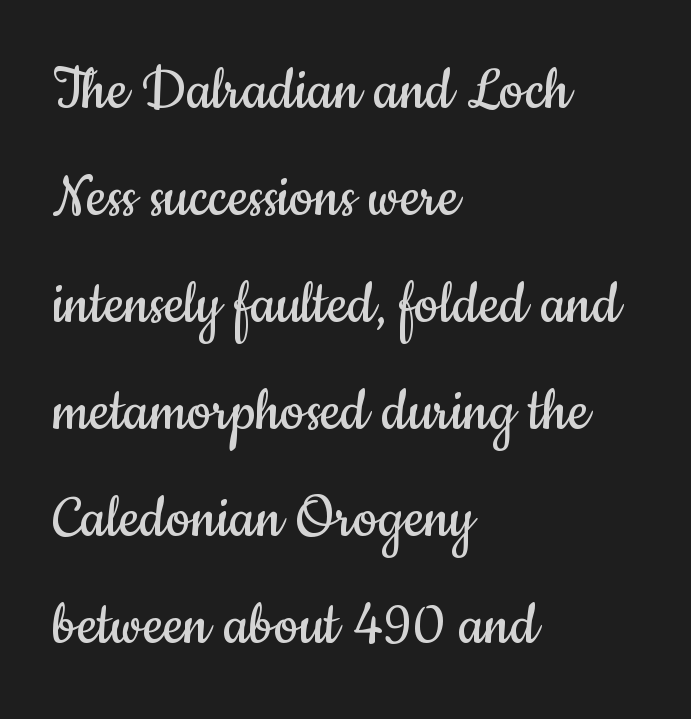
The lines sit at an ordinary, default distance from one another. Leftover space on each line is placed entirely after the last word. The face looks like a standard text weight, possibly lighter. These lines keep a tight, regular rhythm from letter to letter. The strip under each line holds only bare page.
